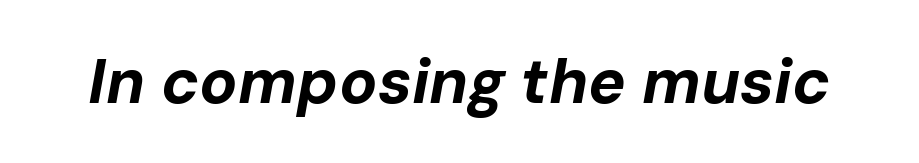
A typesetter would call this zero additional tracking. Varying glyph widths throughout — classic text-font behaviour. Check under the words: just untouched page. Caption: bold face, heavy strokes.
